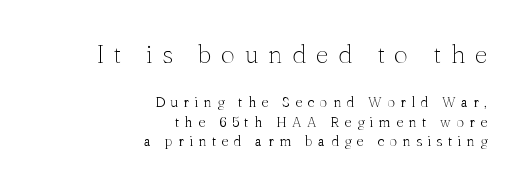
{"italic": "no", "bold": "no", "underline": "no", "align": "right", "line_spacing": "normal", "line_spacing_ratio": 1.4, "letter_spacing": "wide", "letter_spacing_em": 0.38, "larger_block": "first", "size_ratio": 1.79, "glyph_px": 25}
